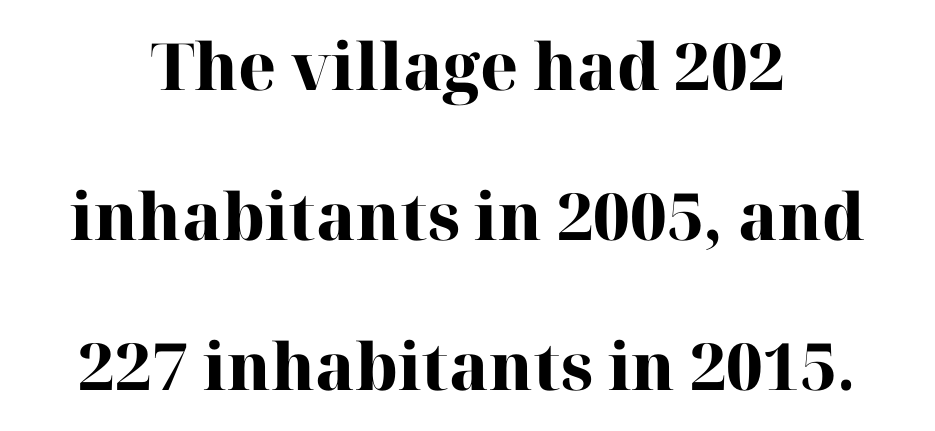
Q: Is the text bold? A: Yes.
Q: Is the text italic (slanted)? A: No, it is upright.
Q: Is the typeface a serif or a sans-serif typeface? A: Serif.
Q: Is the text underlined? A: No.
Q: How is the paragraph aligned? A: Centered.
Q: Is the spacing between letters normal or unusually wide? A: Normal.
Q: Is the spacing between lines tight, normal or loose? A: Loose.
Q: Width (condensed, normal, or wide)? A: Normal.
Q: Stroke contrast? A: High.
Q: x-height? A: Medium.
Q: Monospaced? A: No.
